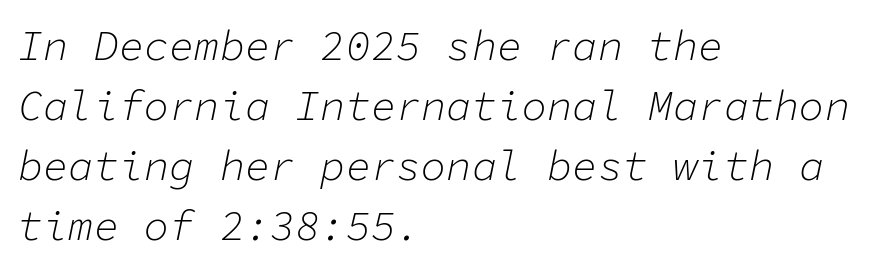
Q: Is the text bold? A: No.
Q: Is the text italic (slanted)? A: Yes, it leans right by about 11 degrees.
Q: Is the text underlined? A: No.
Q: How is the paragraph aligned? A: Left-aligned.
Q: Is the spacing between letters normal or unusually wide? A: Normal.
Q: Is the spacing between lines tight, normal or loose? A: Normal.
Q: Width (condensed, normal, or wide)? A: Normal.
Q: Stroke contrast? A: Low.
Q: x-height? A: Medium.
Q: Monospaced? A: Yes.
